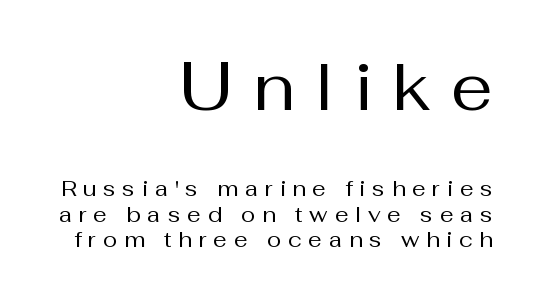
{"serif": "no", "italic": "no", "bold": "no", "weight": "regular", "width": "normal", "stroke_contrast": "medium", "x_height": "medium", "monospaced": "no", "underline": "no", "align": "right", "line_spacing_ratio": 1.16, "letter_spacing": "wide", "letter_spacing_em": 0.3, "larger_block": "first", "size_ratio": 3.05, "glyph_px": 67}
